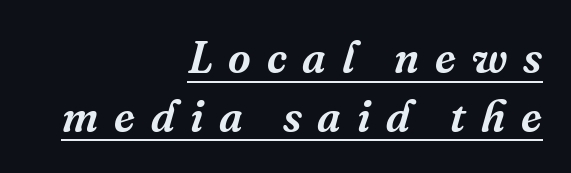
The image shows 44 px serif type, italic (leaning right); set right-aligned, normal line spacing (1.33x), unusually wide letter spacing (+0.36 em), underlined; medium stroke contrast and a medium x-height.
